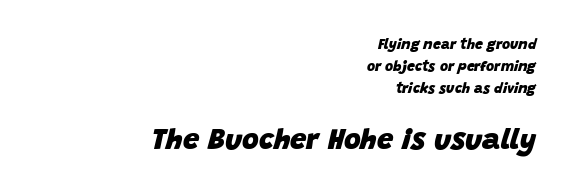
The image shows 29 px heavy type, italic (leaning right); set right-aligned, normal line spacing (1.57x), normal letter spacing, not underlined; the second (bottom) block is 2.07x larger; low stroke contrast and a large x-height.
